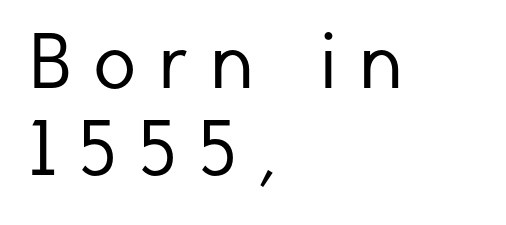
Line spacing here is tight. Check the space under the baseline: it is left empty. Grotesque or geometric, the face here clearly has no serifs. Proportional: the letters do not fall into vertical columns. The face used here is rendered with a markedly widened letterfit. Is the type heavy? It reads as light-to-regular instead.
